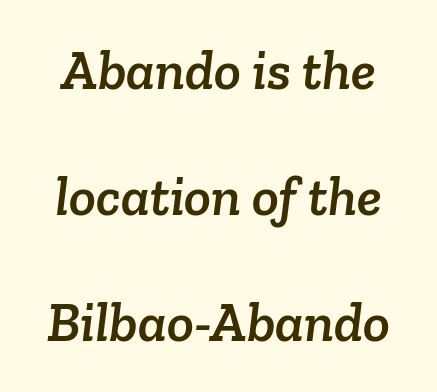
{"serif": "yes", "width": "normal", "stroke_contrast": "low", "x_height": "medium", "monospaced": "no", "underline": "no", "line_spacing": "loose", "line_spacing_ratio": 2.25, "letter_spacing": "normal", "letter_spacing_em": 0.0, "glyph_px": 56}
